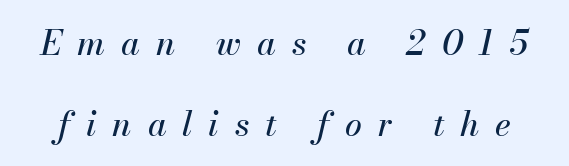
Q: Is the text italic (slanted)? A: Yes, it leans right by about 13 degrees.
Q: Is the text underlined? A: No.
Q: Is the spacing between letters normal or unusually wide? A: Unusually wide.
Q: Is the spacing between lines tight, normal or loose? A: Loose.
Q: Width (condensed, normal, or wide)? A: Normal.
Q: Stroke contrast? A: Medium.
Q: x-height? A: Small.
Q: Monospaced? A: No.
